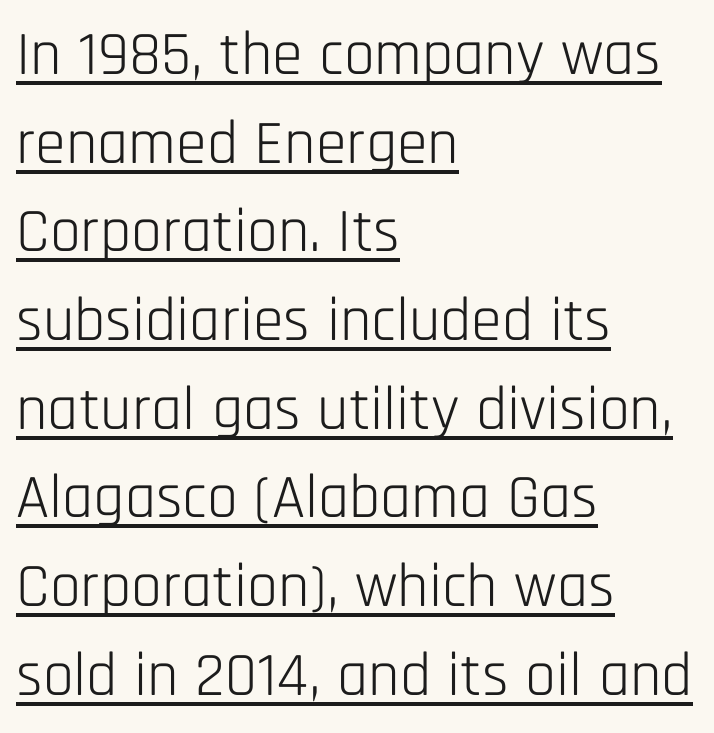
The image shows 62 px light, condensed sans-serif type, upright; set left-aligned, normal line spacing (1.43x), normal letter spacing, underlined; low stroke contrast and a large x-height.
